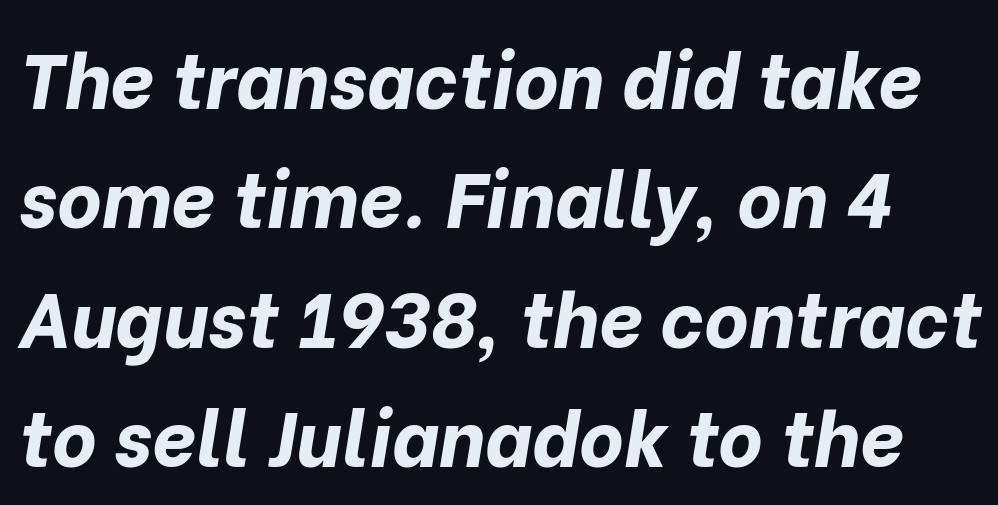
{"italic": "yes", "lean": "right", "slant_degrees": 10, "bold": "yes", "weight": "bold", "width": "normal", "stroke_contrast": "low", "x_height": "medium", "monospaced": "no", "underline": "no", "line_spacing": "normal", "line_spacing_ratio": 1.55, "letter_spacing": "normal", "letter_spacing_em": 0.0, "glyph_px": 77}
